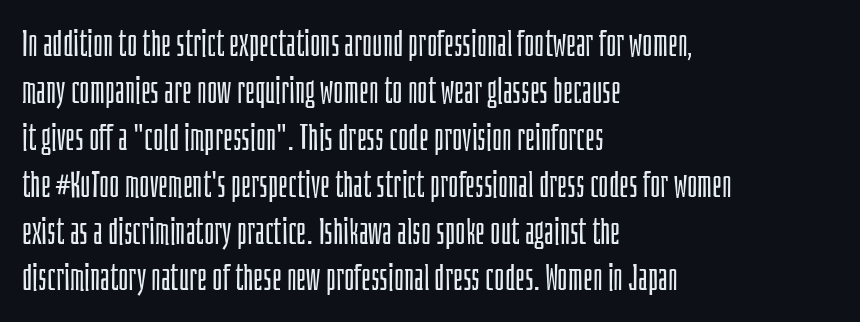
The image shows 35 px light, condensed sans-serif type, upright; set left-aligned, normal line spacing (1.34x), normal letter spacing, not underlined; low stroke contrast and a large x-height.
